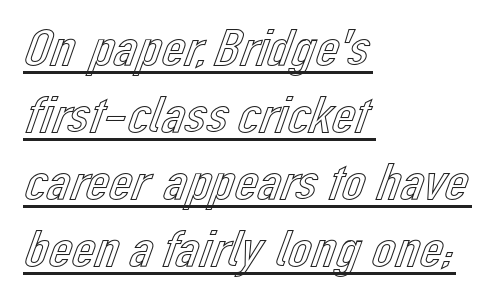
The image shows 52 px text type; set left-aligned, normal line spacing (1.29x), normal letter spacing, underlined; a medium x-height.
